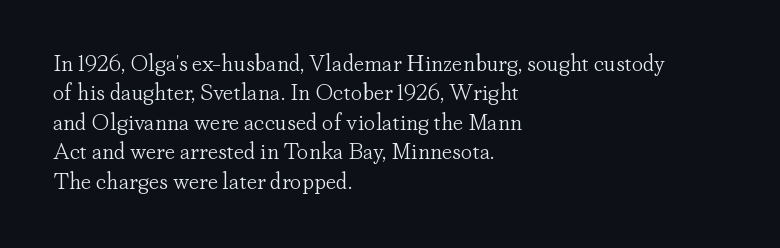
The image shows 23 px text type, upright; set left-aligned, normal line spacing (1.28x), normal letter spacing, not underlined.
